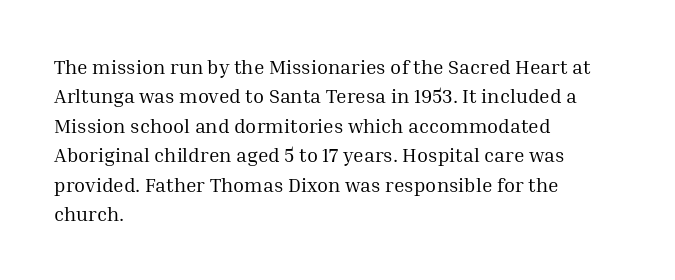
The image shows 20 px text type, upright; set left-aligned, normal line spacing (1.47x), normal letter spacing, not underlined.
